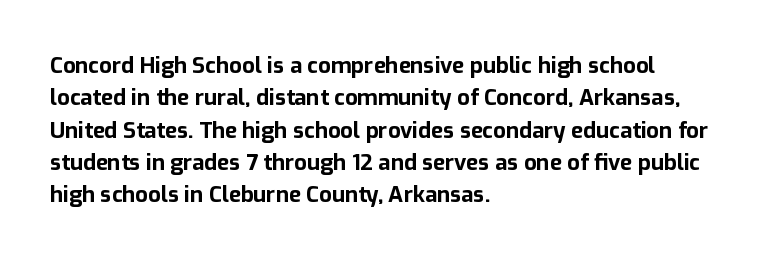
The image shows 22 px bold type, upright; set left-aligned, normal line spacing (1.47x), normal letter spacing, not underlined.
